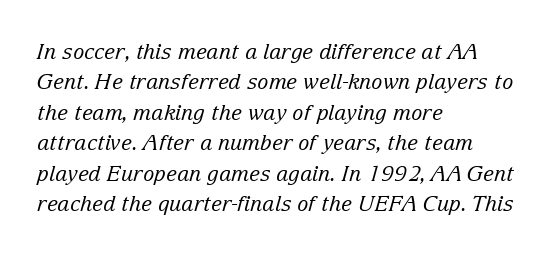
Q: Is the text bold? A: No.
Q: Is the text italic (slanted)? A: Yes, it leans right by about 15 degrees.
Q: Is the text underlined? A: No.
Q: How is the paragraph aligned? A: Left-aligned.
Q: Is the spacing between letters normal or unusually wide? A: Normal.
Q: Is the spacing between lines tight, normal or loose? A: Normal.
